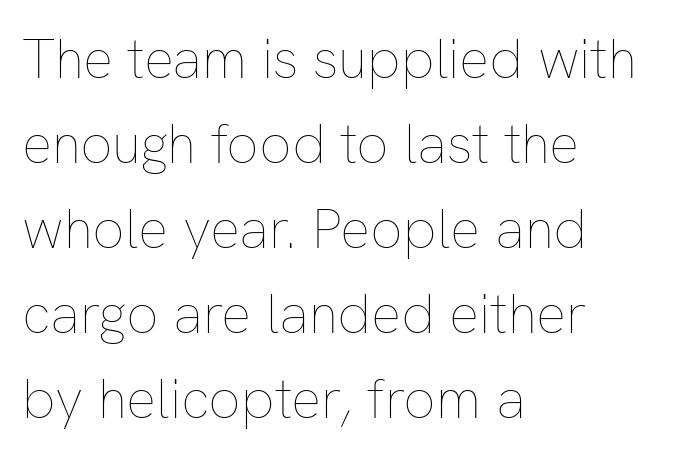
Weight class: somewhere from thin through regular. These lines are rendered in a variable-pitch font. Standard letterfit; no display-style spreading of the glyphs. Check under the words: just untouched page. Compared with a centered layout, this one pins lines to the left instead.
